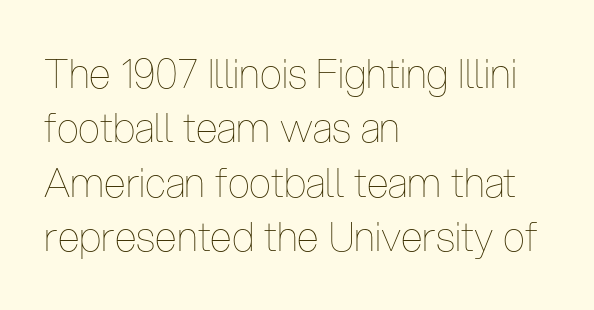
The image shows 40 px thin, condensed type, upright; set left-aligned, normal line spacing (1.36x), normal letter spacing, not underlined; low stroke contrast and a medium x-height.
